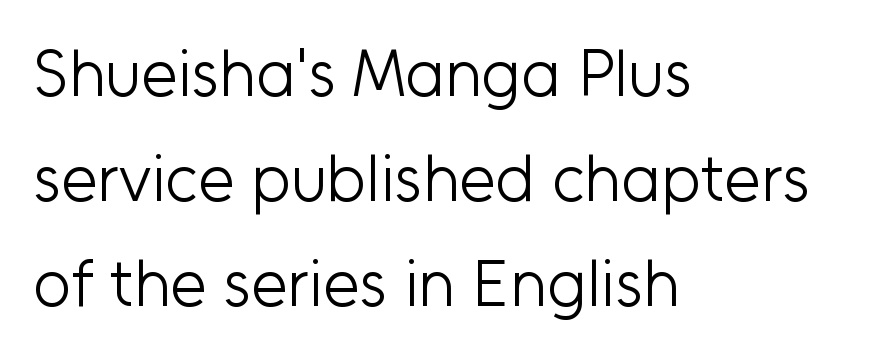
The image shows 66 px light sans-serif type, upright; set left-aligned, normal line spacing (1.59x), normal letter spacing, not underlined; low stroke contrast and a medium x-height.
